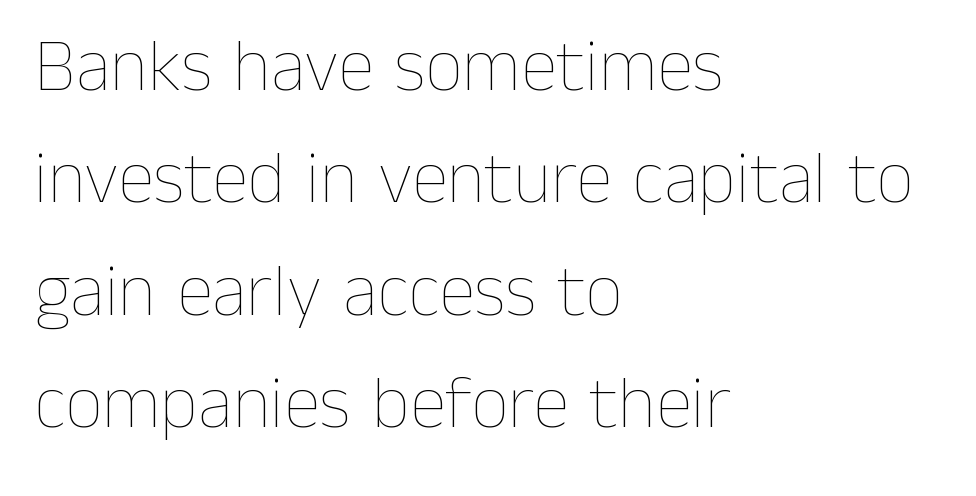
Q: Is the text bold? A: No.
Q: Is the text italic (slanted)? A: No, it is upright.
Q: Is the text underlined? A: No.
Q: How is the paragraph aligned? A: Left-aligned.
Q: Is the spacing between letters normal or unusually wide? A: Normal.
Q: Is the spacing between lines tight, normal or loose? A: Normal.
Q: Width (condensed, normal, or wide)? A: Normal.
Q: Stroke contrast? A: Low.
Q: x-height? A: Medium.
Q: Monospaced? A: No.
